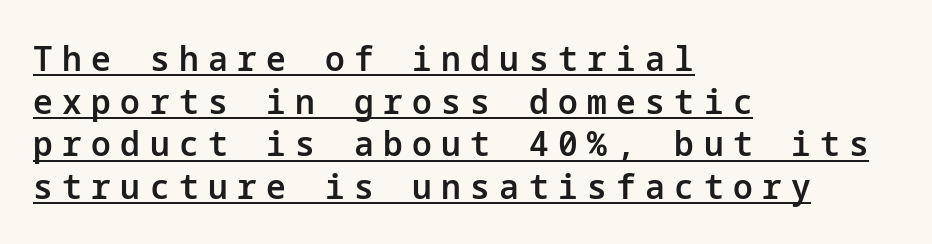
{"serif": "no", "italic": "no", "bold": "semi", "weight": "semibold", "width": "normal", "stroke_contrast": "low", "x_height": "medium", "underline": "yes", "align": "left", "line_spacing_ratio": 1.22, "letter_spacing": "wide", "letter_spacing_em": 0.27, "glyph_px": 35}
